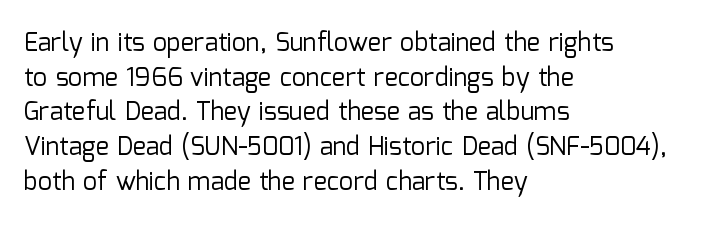
Q: Is the text bold? A: No.
Q: Is the text italic (slanted)? A: No, it is upright.
Q: Is the text underlined? A: No.
Q: How is the paragraph aligned? A: Left-aligned.
Q: Is the spacing between letters normal or unusually wide? A: Normal.
Q: Is the spacing between lines tight, normal or loose? A: Normal.
